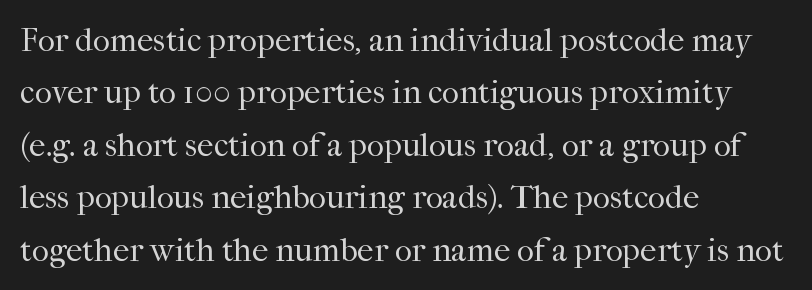
Has an underline been added? It has not. The line texture is even and compact thanks to regular tracking. This sample has the flowing, uneven cadence of proportional lettering. The rendering shows small feet on the letterforms — a serif design. These lines are set flush left with a ragged right edge.
